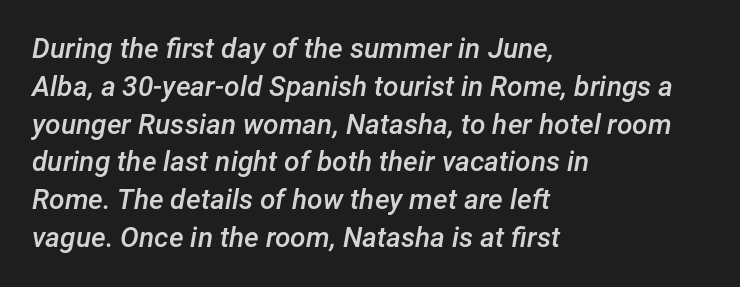
The image shows 28 px semibold type, italic (leaning right); set left-aligned, normal line spacing (1.35x), normal letter spacing, not underlined; low stroke contrast and a medium x-height.
